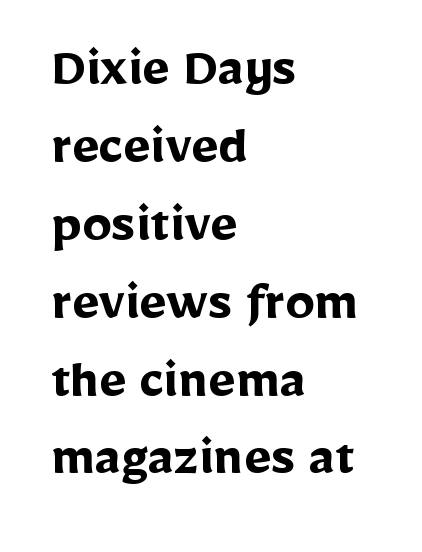
Q: Is the text bold? A: Yes.
Q: Is the text italic (slanted)? A: No, it is upright.
Q: Is the typeface a serif or a sans-serif typeface? A: Sans-serif.
Q: Is the text underlined? A: No.
Q: How is the paragraph aligned? A: Left-aligned.
Q: Is the spacing between letters normal or unusually wide? A: Normal.
Q: Is the spacing between lines tight, normal or loose? A: Normal.
Q: Width (condensed, normal, or wide)? A: Normal.
Q: Stroke contrast? A: Low.
Q: x-height? A: Medium.
Q: Monospaced? A: No.
